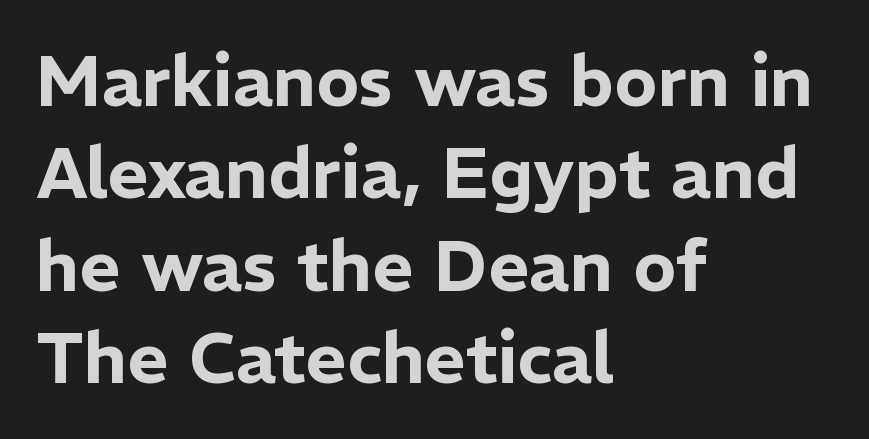
The image shows 71 px sans-serif type, upright; set left-aligned, normal line spacing (1.3x), normal letter spacing, not underlined; low stroke contrast and a medium x-height.
